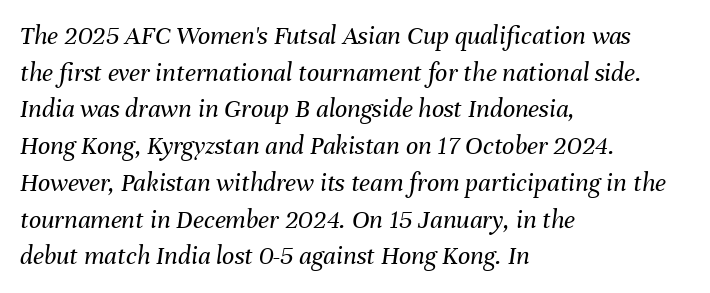
Stems and bowls with no extra thickness — not bold. Quick note: italic. Check under the words: just untouched page. Compared with a centered layout, this one pins lines to the left instead. How are the letters spaced? Ordinarily, with no added tracking. Quick note: interline space is typical.
